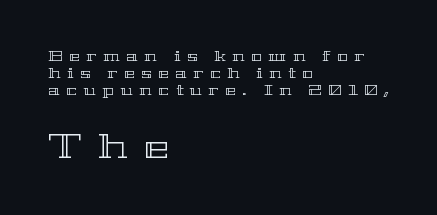
Posture: straight, roman, zero tilt. Do the characters align in a grid? No, the font is proportional. Which margin do the lines hug? The left one — the right edge is uneven. Look at the tracking — it's clearly loosened, letters drifting apart. Does the bottom block carry the larger type? Yes, it does.
